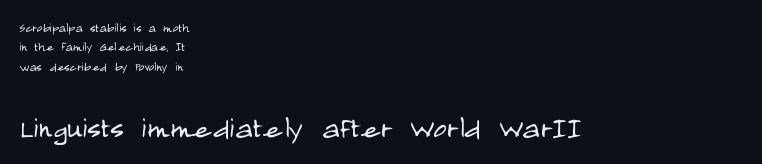
Q: Is the text bold? A: No.
Q: Is the text italic (slanted)? A: No, it is upright.
Q: Is the typeface a serif or a sans-serif typeface? A: Sans-serif.
Q: Is the text underlined? A: No.
Q: How is the paragraph aligned? A: Left-aligned.
Q: Is the spacing between letters normal or unusually wide? A: Normal.
Q: Is the spacing between lines tight, normal or loose? A: Normal.
Q: Which block of text is set in a larger size, the first (top) or the second (bottom)? A: The second (bottom) one.
Q: Width (condensed, normal, or wide)? A: Condensed.
Q: Stroke contrast? A: Low.
Q: x-height? A: Large.
Q: Monospaced? A: No.
